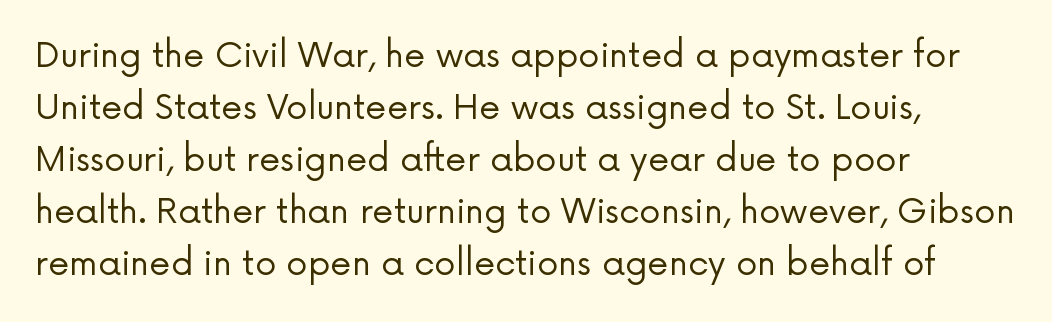
Check where the strokes stop: nothing finishes them off — pure sans. Typeset ragged right — the left edge is the straight one. The weight would be labelled regular, book, light, or lighter still. The passage shown is typed in a proportional face where columns would drift. Posture: upright roman.
